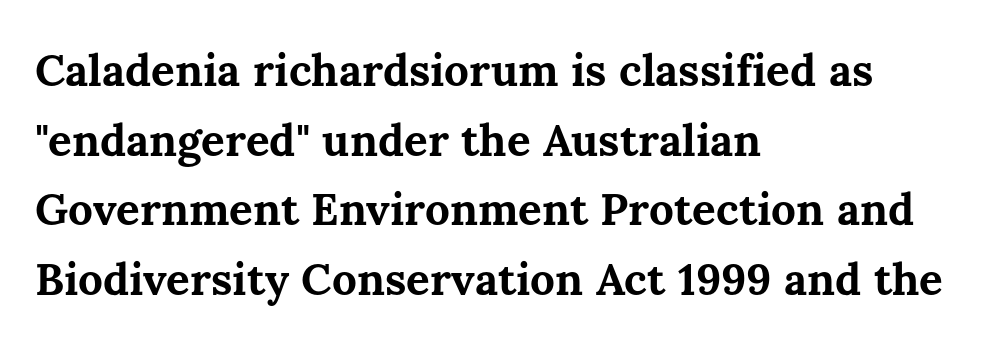
{"italic": "no", "bold": "yes", "weight": "bold", "width": "normal", "stroke_contrast": "medium", "x_height": "medium", "monospaced": "no", "underline": "no", "align": "left", "line_spacing": "normal", "line_spacing_ratio": 1.58, "letter_spacing": "normal", "letter_spacing_em": 0.0, "glyph_px": 44}
